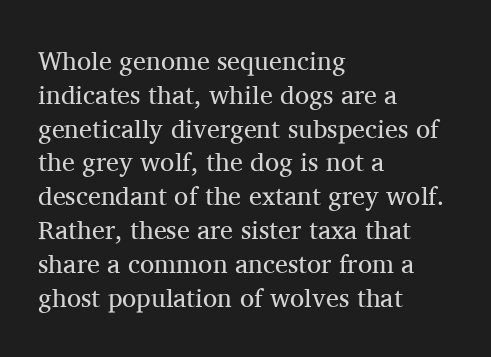
{"italic": "no", "bold": "no", "underline": "no", "align": "left", "line_spacing": "normal", "line_spacing_ratio": 1.3, "letter_spacing": "normal", "letter_spacing_em": 0.0, "glyph_px": 26}
